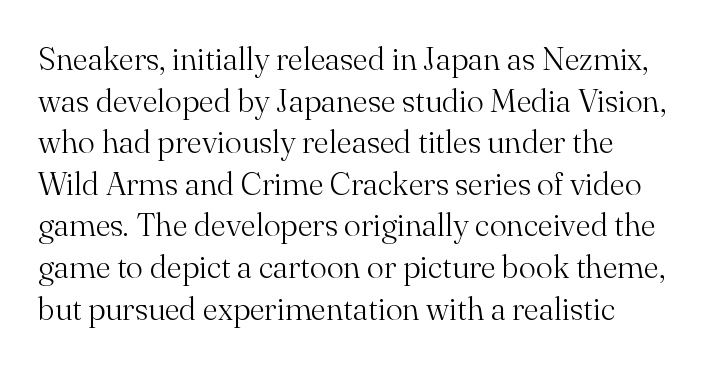
Q: Is the text bold? A: No.
Q: Is the text italic (slanted)? A: No, it is upright.
Q: Is the typeface a serif or a sans-serif typeface? A: Serif.
Q: Is the text underlined? A: No.
Q: How is the paragraph aligned? A: Left-aligned.
Q: Is the spacing between letters normal or unusually wide? A: Normal.
Q: Is the spacing between lines tight, normal or loose? A: Normal.
Q: Width (condensed, normal, or wide)? A: Normal.
Q: Stroke contrast? A: Medium.
Q: x-height? A: Small.
Q: Monospaced? A: No.
